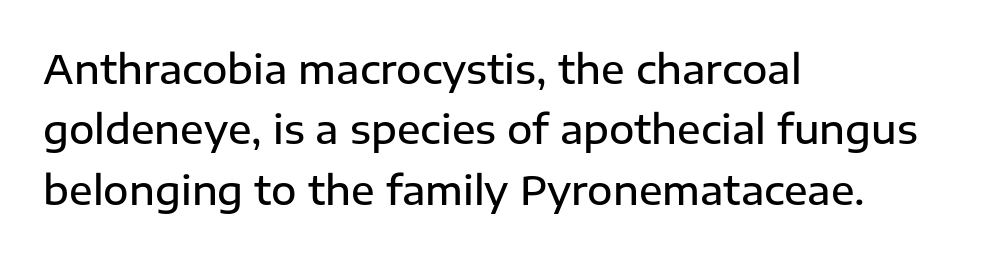
{"serif": "no", "italic": "no", "bold": "semi", "weight": "semibold", "width": "normal", "stroke_contrast": "low", "x_height": "medium", "monospaced": "no", "underline": "no", "align": "left", "line_spacing": "normal", "line_spacing_ratio": 1.55, "letter_spacing": "normal", "letter_spacing_em": 0.0, "glyph_px": 39}
